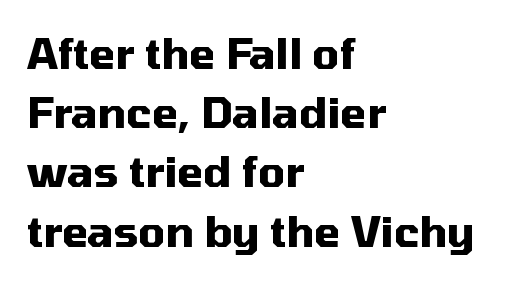
Q: Is the text bold? A: Yes.
Q: Is the text italic (slanted)? A: No, it is upright.
Q: Is the typeface a serif or a sans-serif typeface? A: Sans-serif.
Q: Is the text underlined? A: No.
Q: How is the paragraph aligned? A: Left-aligned.
Q: Is the spacing between letters normal or unusually wide? A: Normal.
Q: Is the spacing between lines tight, normal or loose? A: Normal.
Q: Width (condensed, normal, or wide)? A: Normal.
Q: Stroke contrast? A: Medium.
Q: x-height? A: Medium.
Q: Monospaced? A: No.
